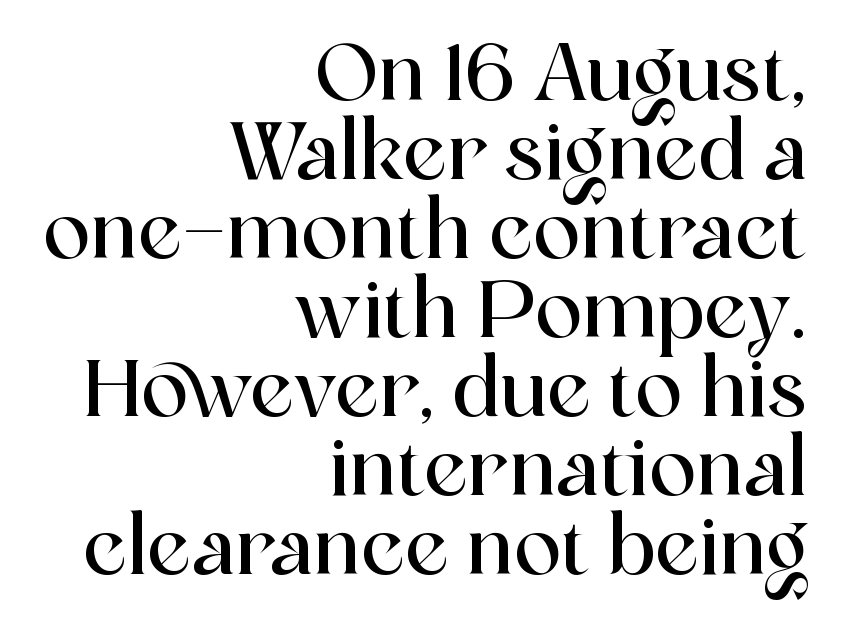
{"serif": "yes", "italic": "no", "width": "normal", "x_height": "medium", "monospaced": "no", "underline": "no", "align": "right", "line_spacing": "tight", "line_spacing_ratio": 1.0, "letter_spacing": "normal", "letter_spacing_em": 0.0, "glyph_px": 79}
